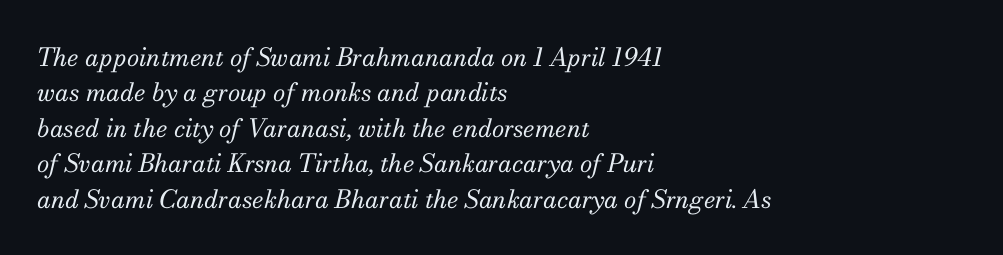
Q: Is the text bold? A: No.
Q: Is the text italic (slanted)? A: Yes, it leans right by about 13 degrees.
Q: Is the text underlined? A: No.
Q: How is the paragraph aligned? A: Left-aligned.
Q: Is the spacing between letters normal or unusually wide? A: Normal.
Q: Is the spacing between lines tight, normal or loose? A: Normal.
